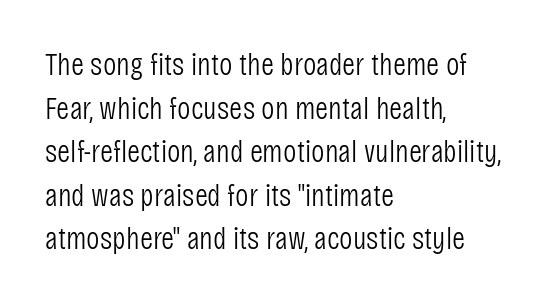
{"serif": "no", "italic": "no", "bold": "no", "weight": "light", "width": "condensed", "stroke_contrast": "low", "x_height": "large", "monospaced": "no", "underline": "no", "align": "left", "line_spacing": "normal", "line_spacing_ratio": 1.36, "letter_spacing": "normal", "letter_spacing_em": 0.0, "glyph_px": 32}
